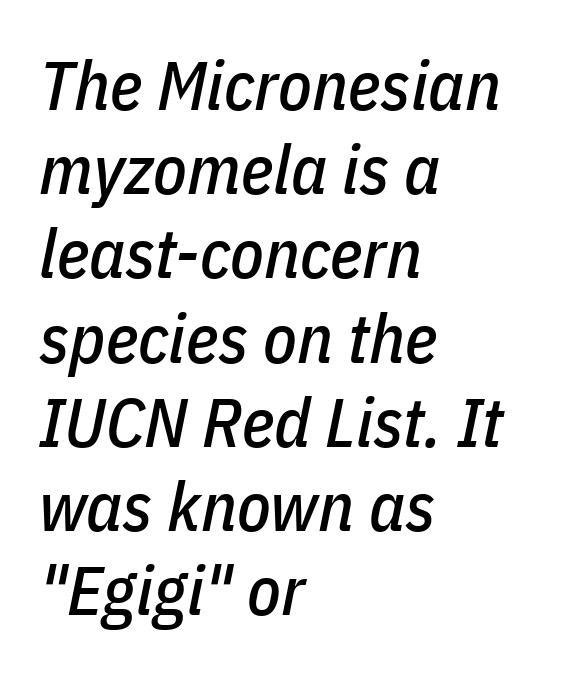
The image shows 69 px condensed type, italic (leaning right); set left-aligned, line spacing 1.22x, normal letter spacing, not underlined; low stroke contrast and a medium x-height.
